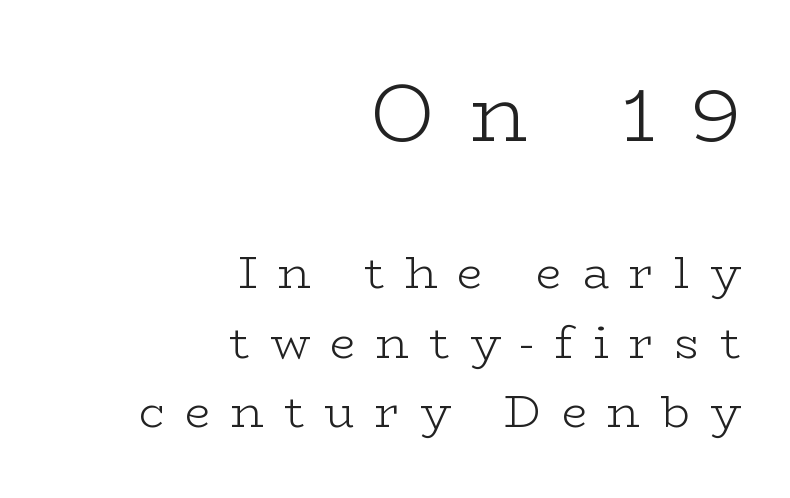
{"serif": "yes", "italic": "no", "bold": "no", "weight": "light", "width": "wide", "stroke_contrast": "low", "x_height": "medium", "monospaced": "no", "underline": "no", "align": "right", "line_spacing": "normal", "line_spacing_ratio": 1.52, "letter_spacing": "wide", "letter_spacing_em": 0.44, "larger_block": "first", "size_ratio": 1.74, "glyph_px": 80}
